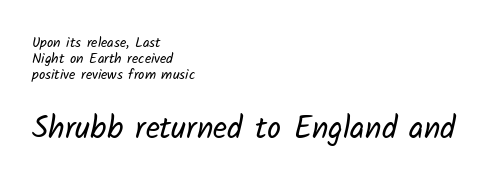
{"serif": "no", "bold": "no", "weight": "regular", "width": "normal", "stroke_contrast": "low", "x_height": "medium", "monospaced": "no", "underline": "no", "align": "left", "line_spacing": "tight", "line_spacing_ratio": 1.15, "letter_spacing": "normal", "letter_spacing_em": 0.0, "larger_block": "second", "size_ratio": 2.21, "glyph_px": 31}
